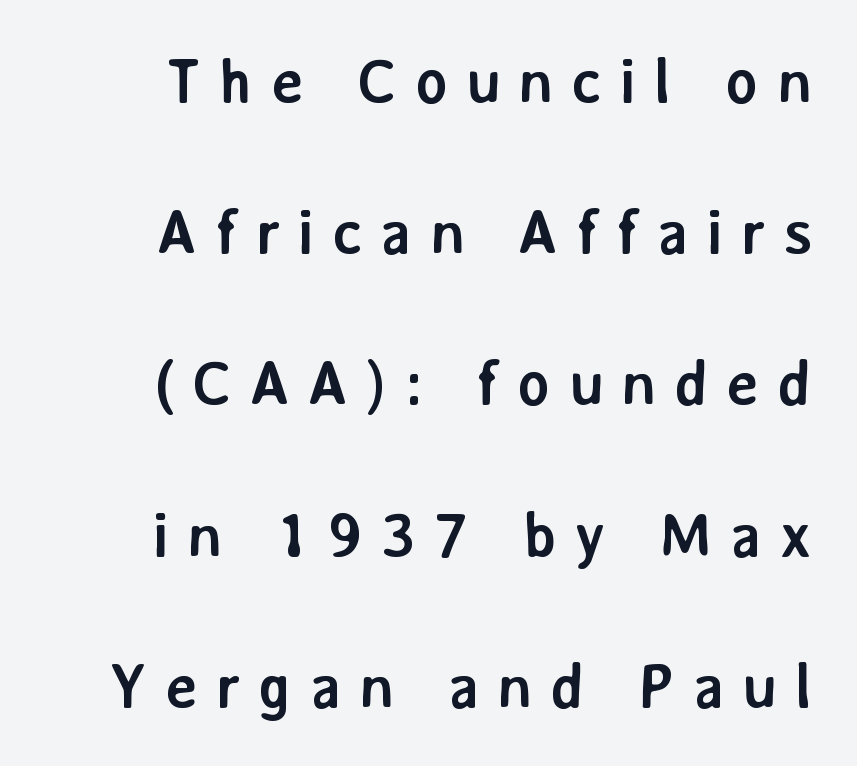
The passage shown is not underscored anywhere. The passage shown is typed in a proportional face where columns would drift. Is there much room between lines? Yes — plenty of vertical air separates them. Does the weight exceed regular? Yes, all the way to bold.
